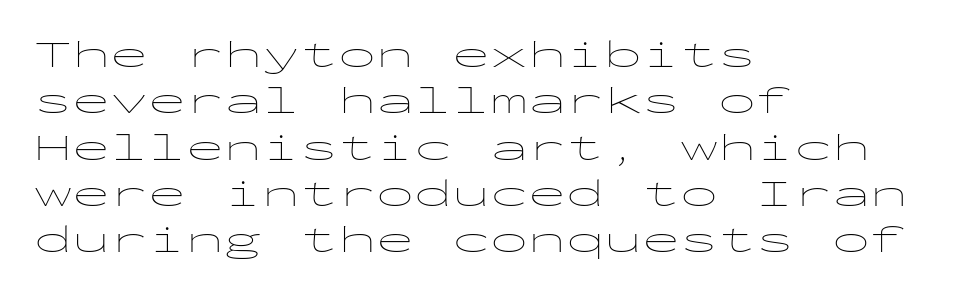
The image shows 38 px thin, wide sans-serif type, upright, monospaced; set left-aligned, line spacing 1.22x, normal letter spacing, not underlined; low stroke contrast and a medium x-height.
